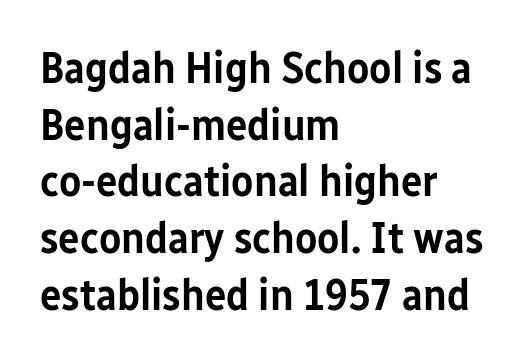
The image shows 45 px semibold, condensed sans-serif type, upright; set left-aligned, normal line spacing (1.26x), normal letter spacing, not underlined; low stroke contrast and a medium x-height.
